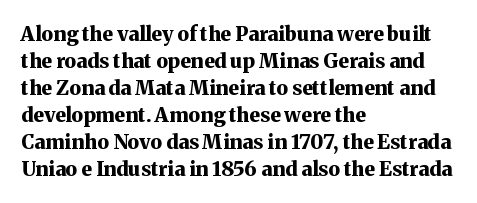
The font's upright variant was chosen for this text. Notice how the passage keeps a crisp vertical edge on the left only. Honestly, the row spacing looks completely unremarkable. Bare-footed words on every line.
